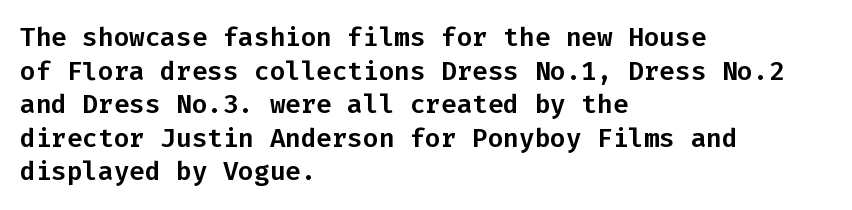
Q: Is the text italic (slanted)? A: No, it is upright.
Q: Is the text underlined? A: No.
Q: How is the paragraph aligned? A: Left-aligned.
Q: Is the spacing between letters normal or unusually wide? A: Normal.
Q: Is the spacing between lines tight, normal or loose? A: Normal.
